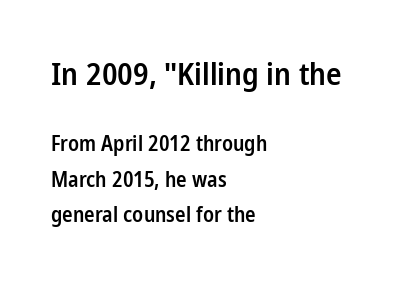
Is this a sans? Yes — the strokes have no serifs. Caption: multi-line text, flush left, ragged right. Italic? Not at all — the glyphs are vertical. The face used here is a semibold: visibly heavier than regular, lighter than bold.
